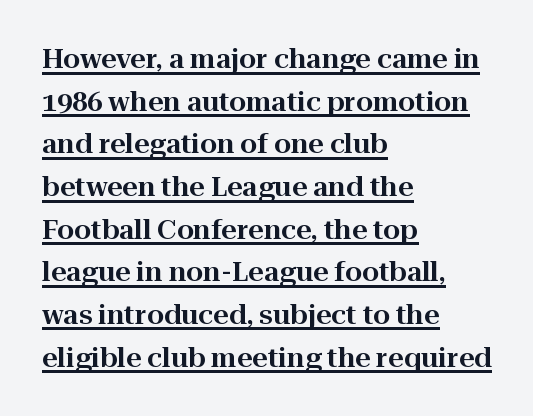
Q: Is the text italic (slanted)? A: No, it is upright.
Q: Is the text underlined? A: Yes.
Q: How is the paragraph aligned? A: Left-aligned.
Q: Is the spacing between letters normal or unusually wide? A: Normal.
Q: Is the spacing between lines tight, normal or loose? A: Normal.
